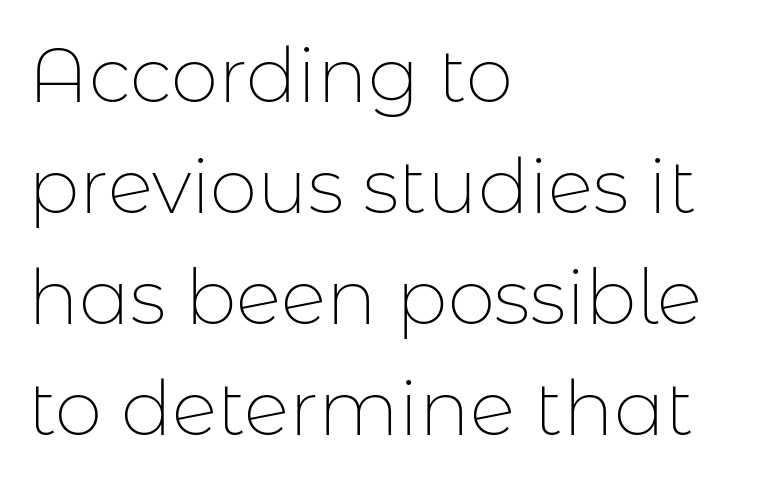
Check under the words: just untouched page. Weight class: somewhere from thin through regular. The lettering holds an erect, upright posture throughout. Looks like regular typesetting: each glyph gets only the width it needs.
